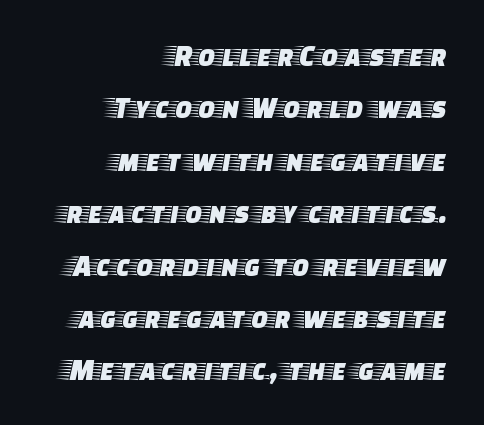
{"serif": "yes", "width": "wide", "stroke_contrast": "low", "x_height": "large", "monospaced": "no", "underline": "no", "align": "right", "line_spacing": "normal", "line_spacing_ratio": 1.69, "letter_spacing": "normal", "letter_spacing_em": 0.0, "glyph_px": 31}
